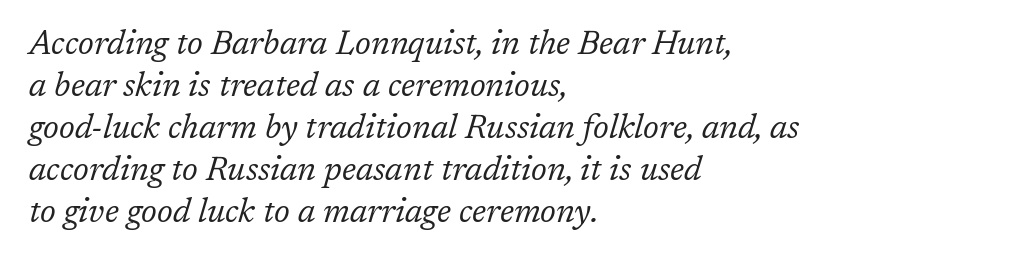
Descenders hang freely into open space. Every character sits at an angle, as italics do. Typographically, this falls in the serif category. Line spacing here is normal. Is the type heavy? It reads as light-to-regular instead.
